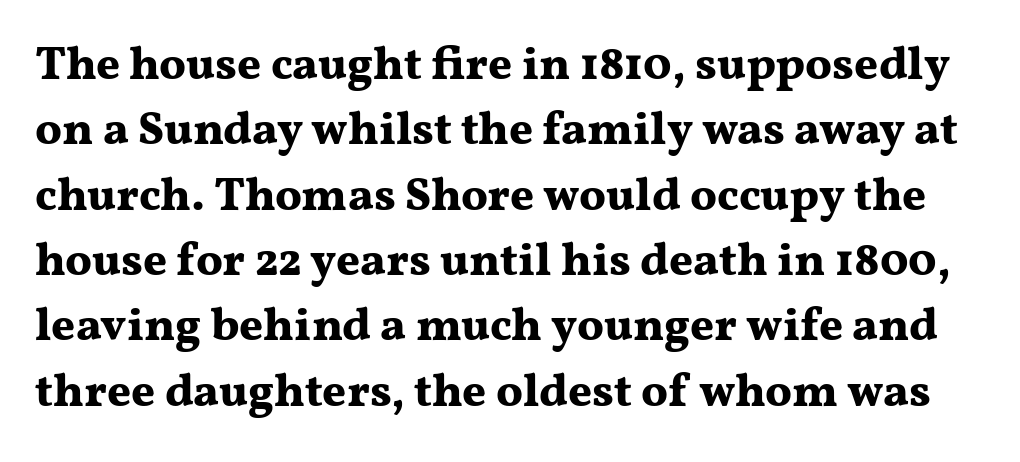
The image shows 46 px bold, wide serif type, upright; set normal line spacing (1.42x), normal letter spacing, not underlined; medium stroke contrast and a medium x-height.
